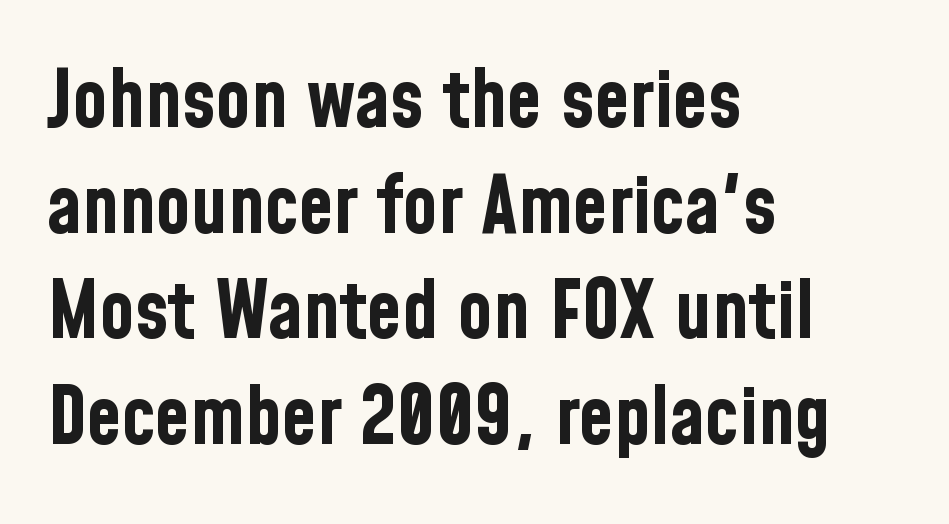
Q: Is the text bold? A: Yes.
Q: Is the text italic (slanted)? A: No, it is upright.
Q: Is the typeface a serif or a sans-serif typeface? A: Sans-serif.
Q: Is the text underlined? A: No.
Q: How is the paragraph aligned? A: Left-aligned.
Q: Is the spacing between letters normal or unusually wide? A: Normal.
Q: Is the spacing between lines tight, normal or loose? A: Normal.
Q: Width (condensed, normal, or wide)? A: Condensed.
Q: Stroke contrast? A: Low.
Q: x-height? A: Medium.
Q: Monospaced? A: No.
